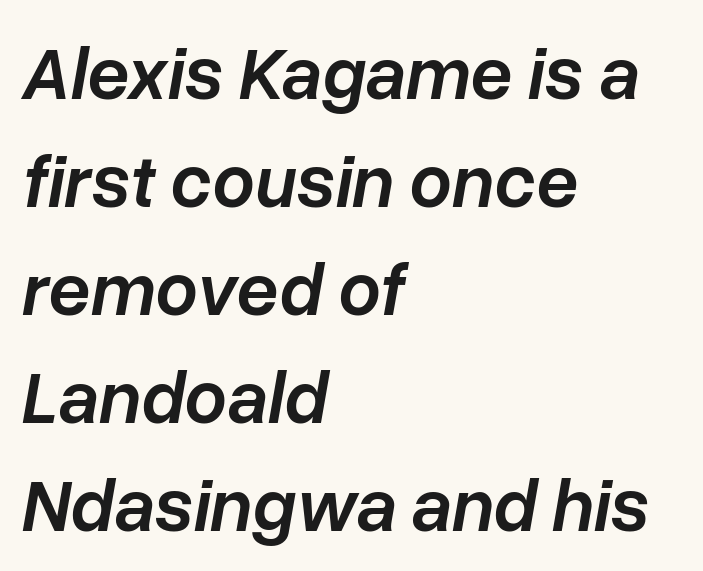
{"italic": "yes", "lean": "right", "slant_degrees": 10, "bold": "semi", "weight": "semibold", "width": "normal", "stroke_contrast": "low", "x_height": "medium", "monospaced": "no", "underline": "no", "align": "left", "line_spacing": "normal", "line_spacing_ratio": 1.44, "letter_spacing": "normal", "letter_spacing_em": 0.0, "glyph_px": 75}
